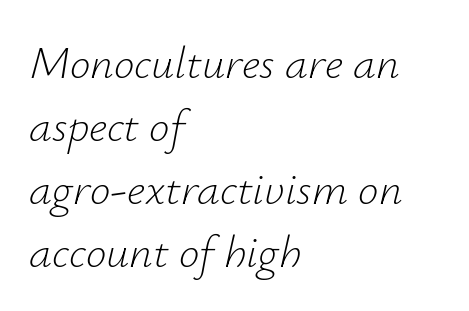
{"italic": "yes", "lean": "right", "slant_degrees": 12, "bold": "no", "weight": "light", "width": "normal", "stroke_contrast": "low", "x_height": "small", "monospaced": "no", "underline": "no", "align": "left", "line_spacing": "normal", "line_spacing_ratio": 1.37, "letter_spacing": "normal", "letter_spacing_em": 0.0, "glyph_px": 46}
